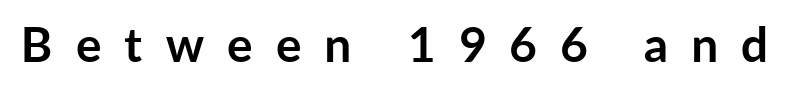
Q: Is the text bold? A: Yes.
Q: Is the text italic (slanted)? A: No, it is upright.
Q: Is the typeface a serif or a sans-serif typeface? A: Sans-serif.
Q: Is the text underlined? A: No.
Q: Is the spacing between letters normal or unusually wide? A: Unusually wide.
Q: Width (condensed, normal, or wide)? A: Normal.
Q: Stroke contrast? A: Low.
Q: x-height? A: Medium.
Q: Monospaced? A: No.
